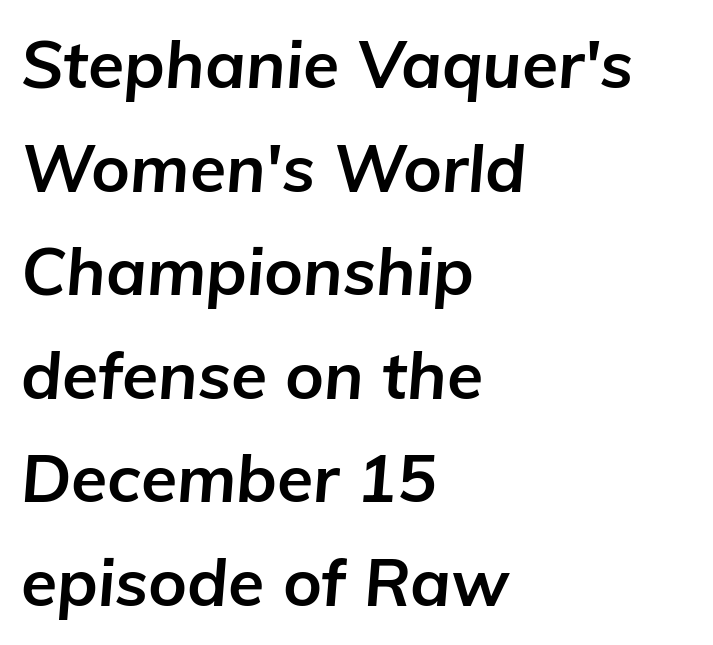
These lines are rendered in a variable-pitch font. Short and long lines alike share a common starting point at left. Caption: standard tracking, unaltered. In terms of leading, this rendering sits right in the middle. Type without underlining.
